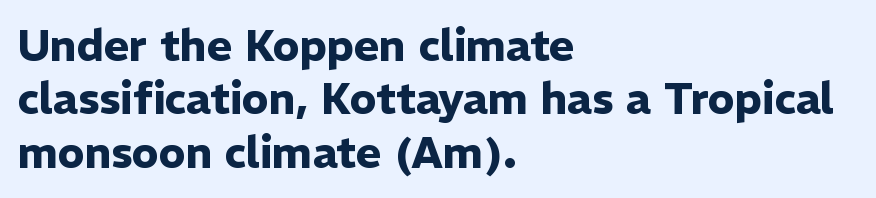
The image shows 43 px heavy sans-serif type, upright; set left-aligned, line spacing 1.24x, normal letter spacing, not underlined; low stroke contrast and a medium x-height.
